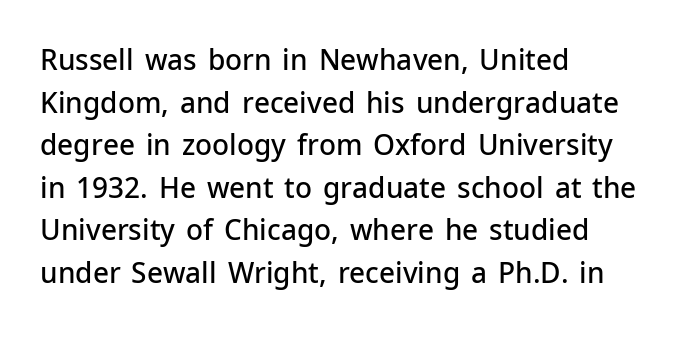
This is sans-serif lettering, the kind often seen on screens and signage. A roman cut, with each character standing at attention. Clear beneath every line of the passage. Semibold letterforms, between regular and bold. The passage shown is typed in a proportional face where columns would drift.
